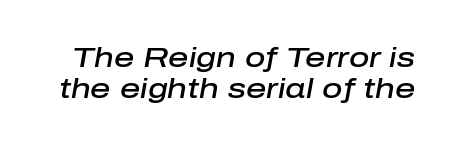
The image shows 28 px semibold type, italic (leaning right); set tight line spacing (1.09x), normal letter spacing, not underlined; low stroke contrast and a medium x-height.
